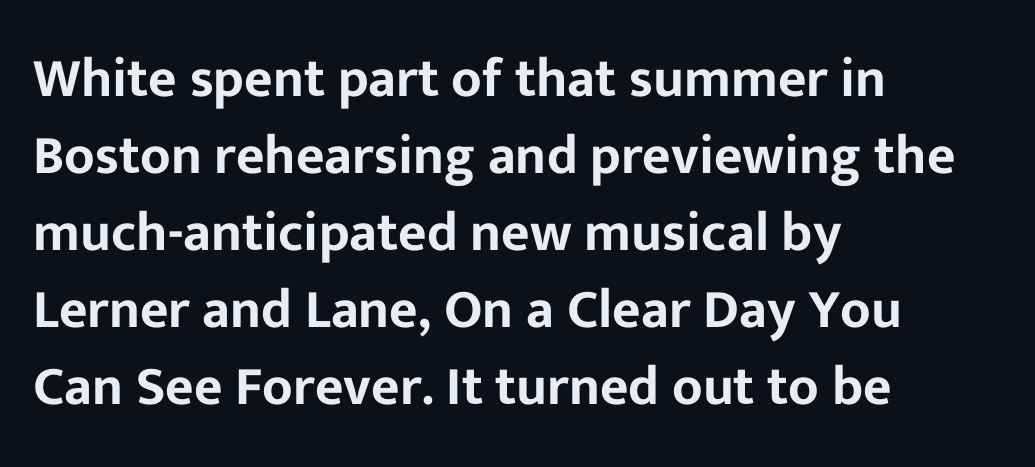
The image shows 55 px sans-serif type, upright; set left-aligned, normal line spacing (1.4x), normal letter spacing, not underlined; low stroke contrast and a medium x-height.
